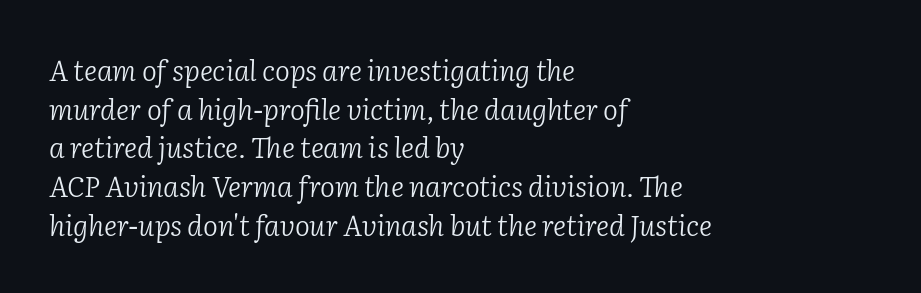
You can tell from the footed stems that serif type was used. The face used here is rendered with its standard letterfit. Reading down the block, your eye returns to a fixed left position each line. Letters have the restrained weight of plain body copy at most. Varying glyph widths throughout — classic text-font behaviour.
